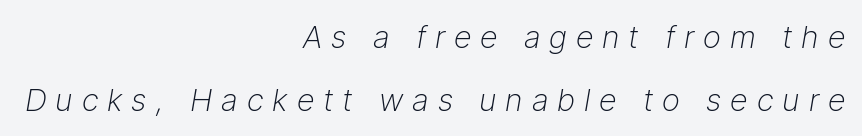
The image shows 31 px light type, italic (leaning right); set right-aligned, loose line spacing (2.03x), unusually wide letter spacing (+0.29 em), not underlined; low stroke contrast and a medium x-height.
